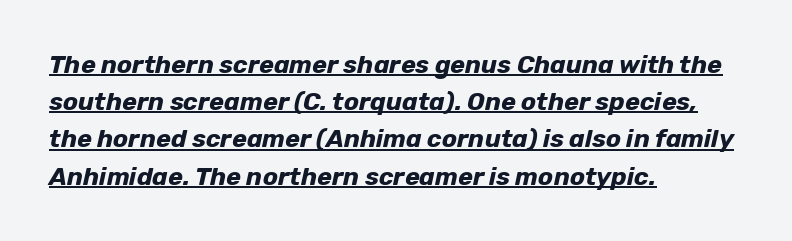
The image shows 25 px bold type, italic (leaning right); set left-aligned, normal line spacing (1.49x), normal letter spacing, underlined.
